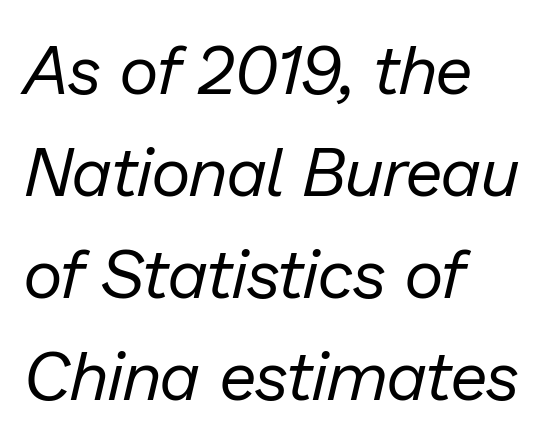
Only glyphs here, with clear space below each row. The passage shown has conventional tracking throughout. All the whitespace from short lines collects on the right. The designer left line spacing at the default. Spacing verdict: proportional, widths tailored to each character. Stroke mass is kept to a normal reading level or below.
